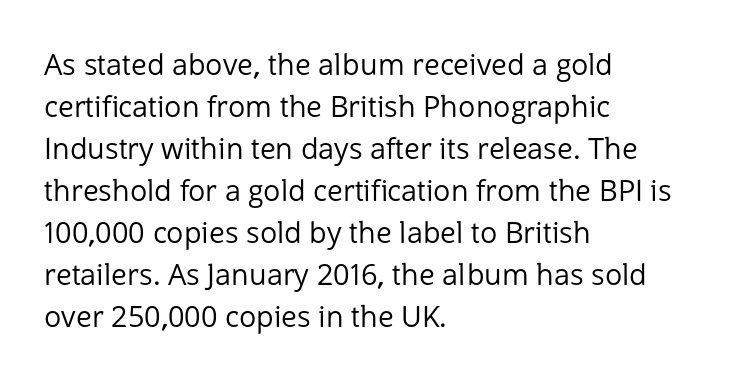
{"serif": "no", "italic": "no", "bold": "no", "weight": "regular", "width": "normal", "stroke_contrast": "low", "x_height": "medium", "monospaced": "no", "underline": "no", "align": "left", "line_spacing": "normal", "line_spacing_ratio": 1.45, "letter_spacing": "normal", "letter_spacing_em": 0.0, "glyph_px": 29}
